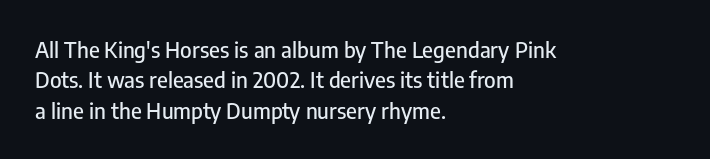
Descenders are the only things crossing below the line. The paragraph has a hard left edge and a soft right edge. Nothing unusual about the tracking: characters are spaced as the font intends. Vertically, the passage feels balanced, rows spaced as you'd expect. If you drew a line through each stem, it would be perfectly vertical.
